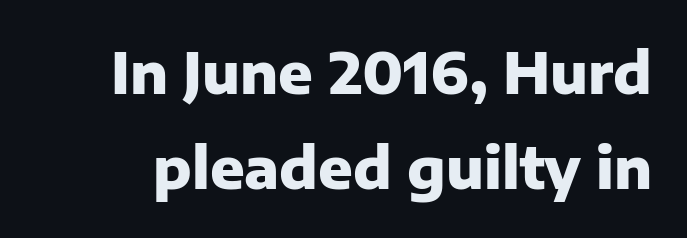
The image shows 57 px heavy sans-serif type, upright; set normal line spacing (1.67x), normal letter spacing, not underlined; low stroke contrast and a medium x-height.
